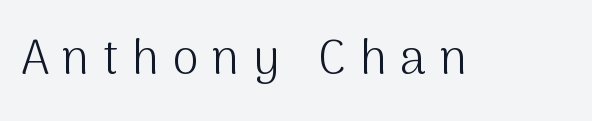
Stroke terminals: plain, sans-serif. Note the varied advance widths — an 'i' is clearly narrower than an 'm'. A typesetter would mark this as roman, not italic. Loose tracking; the words dissolve into strings of separated letters.
